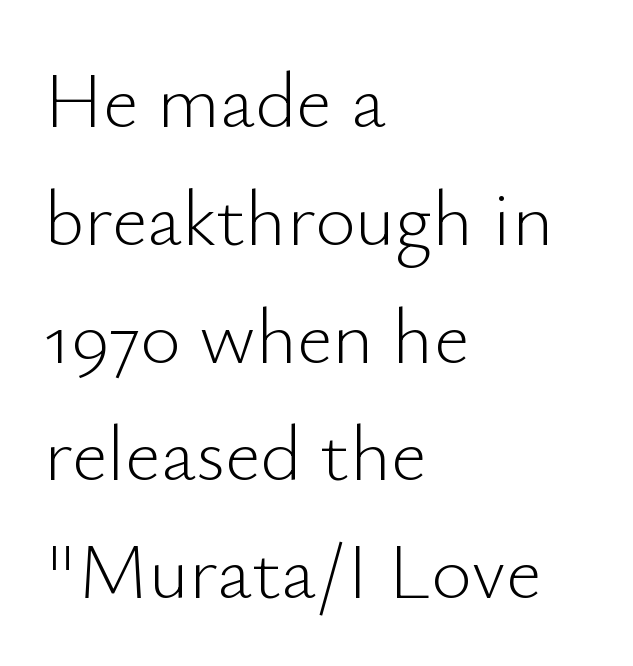
The image shows 78 px light sans-serif type, upright; set left-aligned, normal line spacing (1.51x), normal letter spacing, not underlined; low stroke contrast and a small x-height.
